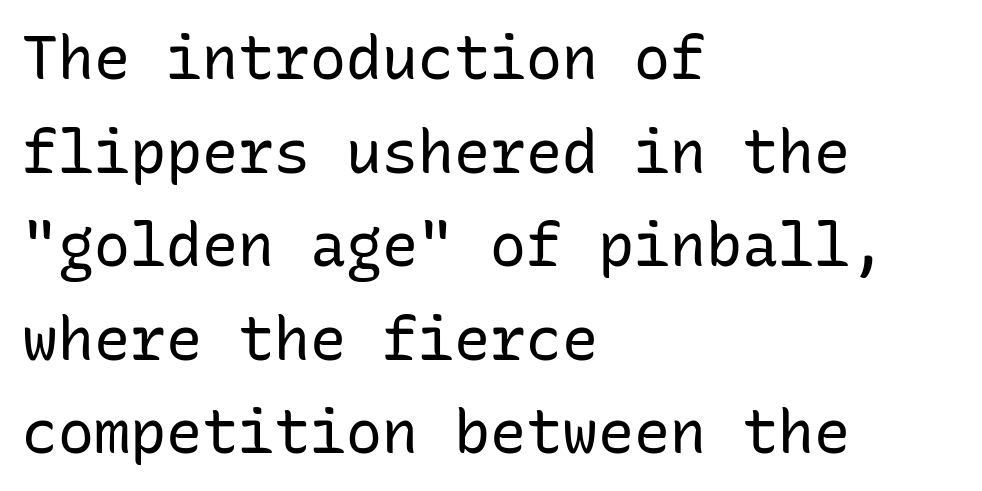
The image shows 60 px regular-weight sans-serif type, upright, monospaced; set left-aligned, normal line spacing (1.56x), normal letter spacing, not underlined; low stroke contrast and a medium x-height.
